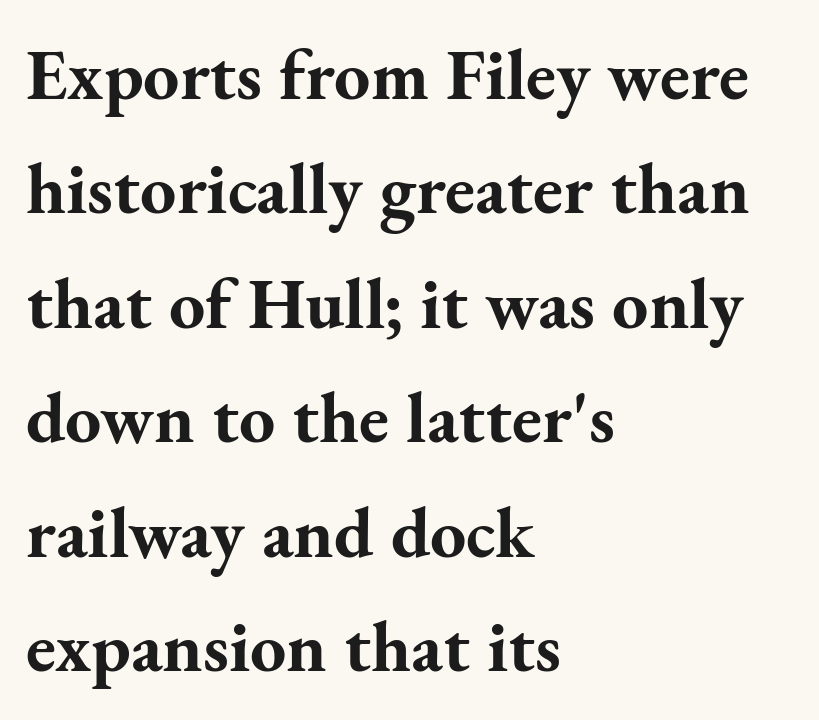
This sample uses plain, unmodified letter spacing. The type sits square on the baseline with zero lean. Descenders are the only things crossing below the line. Pretty heavy lettering here — definitely bold. You could not count columns in this text — the font is proportionally spaced.
